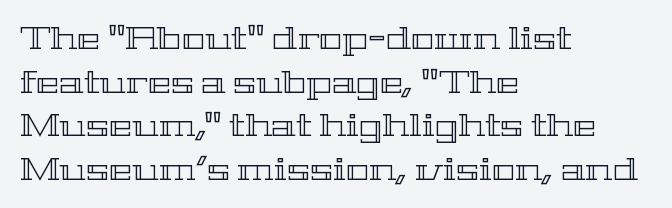
The rendering anchors every line to the left-hand side. The gap between lines stays unmarked. This sample uses an upright cut, with every glyph sitting square on the baseline. Character widths vary here, with narrow letters taking less room than wide ones. Students, observe: this is what conventionally led text looks like. Each word holds together tightly as a unit, with standard inter-letter gaps.
